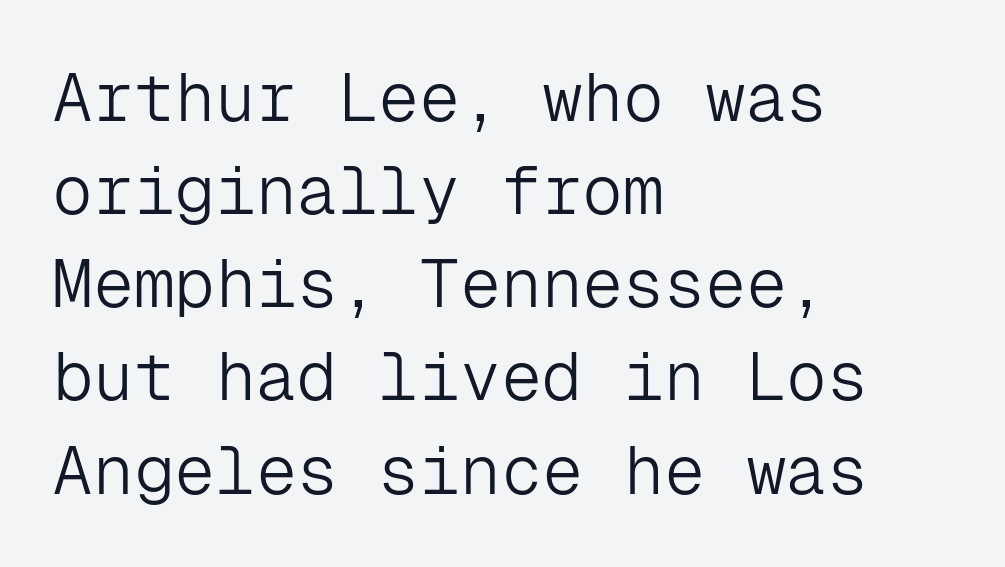
The designer went with a sans here, leaving each stem footless. The glyphs are unaccompanied by any horizontal stroke below them. The passage is arranged the way most books set body copy — flush left. Do the characters align in a grid? Yes, the font is monospaced. The strokes carry an ordinary text weight at most. Successive baselines arrive at the customary interval.
